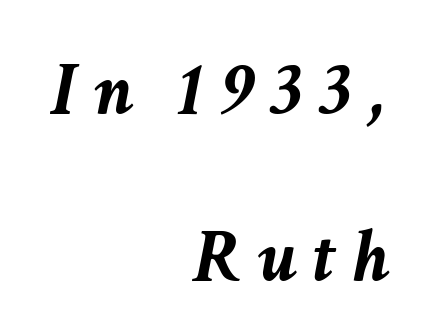
Q: Is the text bold? A: Yes.
Q: Is the text italic (slanted)? A: Yes, it leans right by about 11 degrees.
Q: Is the text underlined? A: No.
Q: How is the paragraph aligned? A: Right-aligned.
Q: Is the spacing between letters normal or unusually wide? A: Unusually wide.
Q: Is the spacing between lines tight, normal or loose? A: Loose.
Q: Width (condensed, normal, or wide)? A: Normal.
Q: Stroke contrast? A: Low.
Q: x-height? A: Medium.
Q: Monospaced? A: No.
